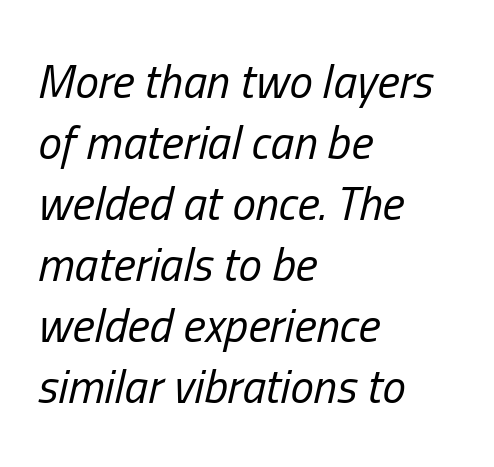
{"italic": "yes", "lean": "right", "slant_degrees": 13, "bold": "no", "weight": "regular", "width": "condensed", "stroke_contrast": "low", "x_height": "medium", "monospaced": "no", "underline": "no", "align": "left", "line_spacing": "normal", "line_spacing_ratio": 1.3, "letter_spacing": "normal", "letter_spacing_em": 0.0, "glyph_px": 47}
